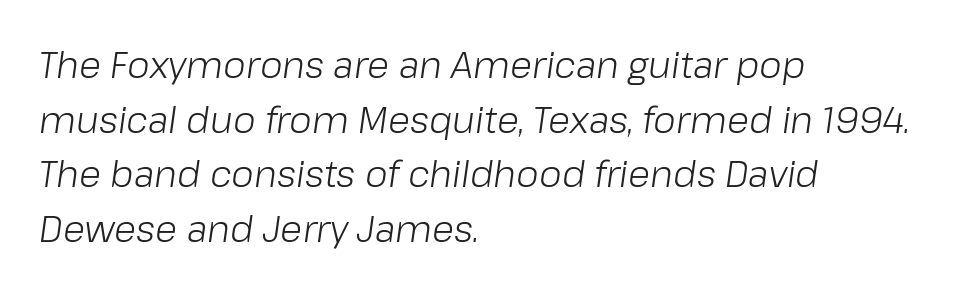
{"italic": "yes", "lean": "right", "slant_degrees": 8, "bold": "no", "weight": "light", "width": "normal", "stroke_contrast": "low", "x_height": "medium", "monospaced": "no", "underline": "no", "align": "left", "line_spacing": "normal", "line_spacing_ratio": 1.52, "letter_spacing": "normal", "letter_spacing_em": 0.0, "glyph_px": 36}
